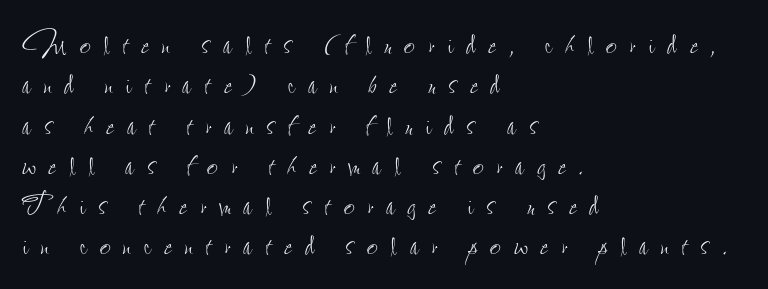
The image shows 38 px thin, condensed type; set left-aligned, tight line spacing (1.06x), unusually wide letter spacing (+0.34 em), not underlined; low stroke contrast and a small x-height.
